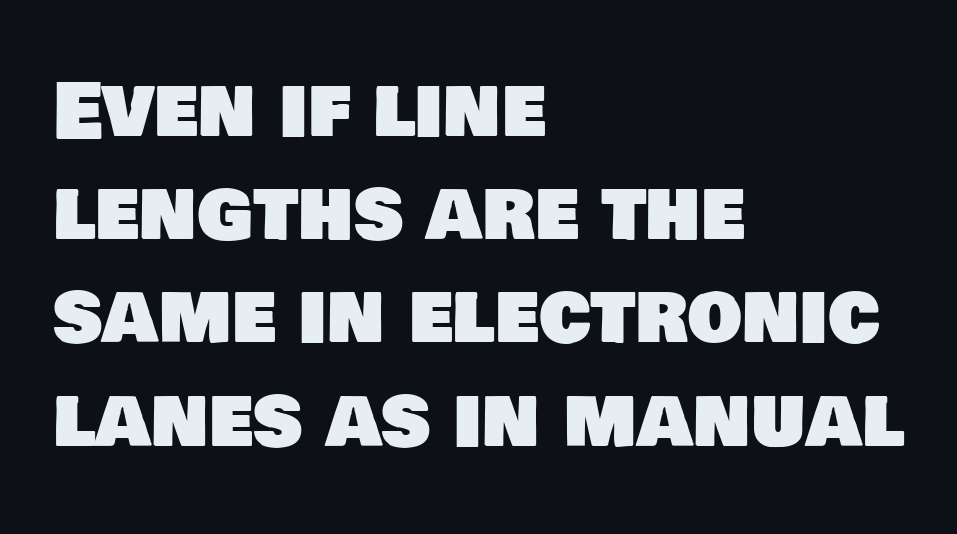
Q: Is the typeface a serif or a sans-serif typeface? A: Sans-serif.
Q: Is the text underlined? A: No.
Q: How is the paragraph aligned? A: Left-aligned.
Q: Is the spacing between letters normal or unusually wide? A: Normal.
Q: Is the spacing between lines tight, normal or loose? A: Normal.
Q: Width (condensed, normal, or wide)? A: Normal.
Q: Stroke contrast? A: Low.
Q: x-height? A: Large.
Q: Monospaced? A: No.
